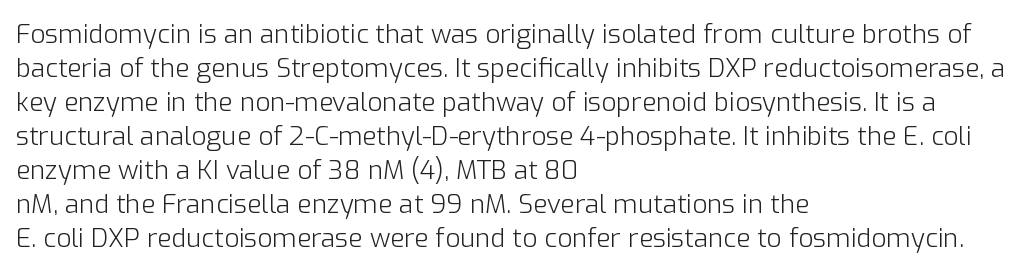
Descenders are the only things crossing below the line. All the whitespace from short lines collects on the right. Characters remain perfectly vertical along every line. The letters sit at their default tracking, neither squeezed nor spread.
